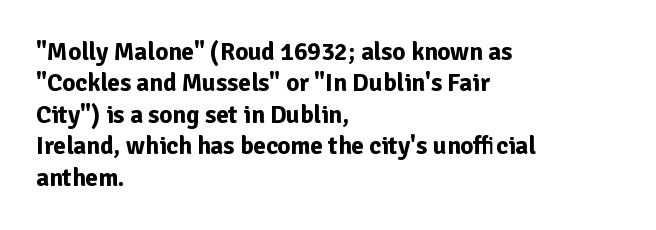
The image shows 25 px bold type, upright; set left-aligned, normal line spacing (1.26x), normal letter spacing, not underlined.
